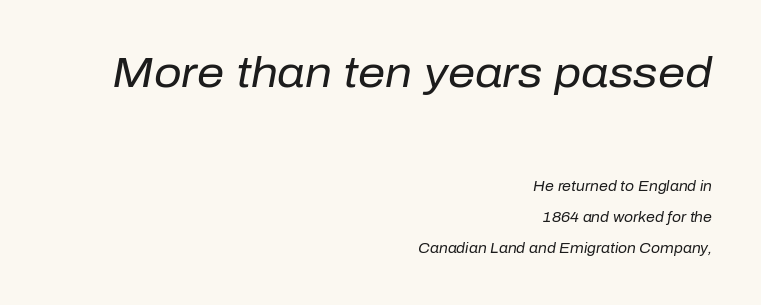
The image shows 43 px regular-weight type, italic (leaning right); set right-aligned, loose line spacing (2.2x), normal letter spacing, not underlined; the first (top) block is 3.07x larger; low stroke contrast and a medium x-height.
